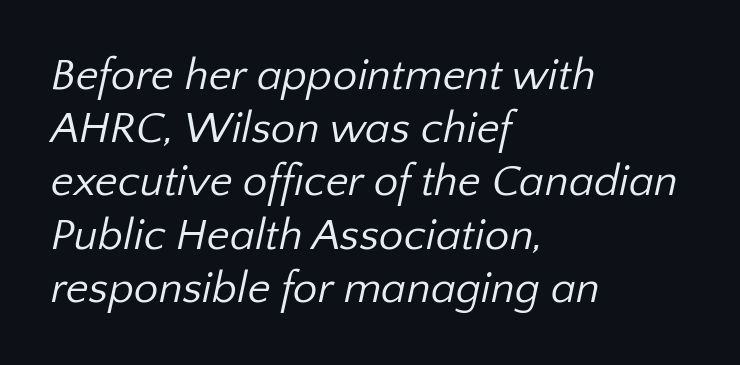
{"serif": "no", "bold": "no", "weight": "regular", "width": "normal", "stroke_contrast": "low", "x_height": "medium", "monospaced": "no", "underline": "no", "align": "left", "line_spacing_ratio": 1.21, "letter_spacing": "normal", "letter_spacing_em": 0.0, "glyph_px": 44}
